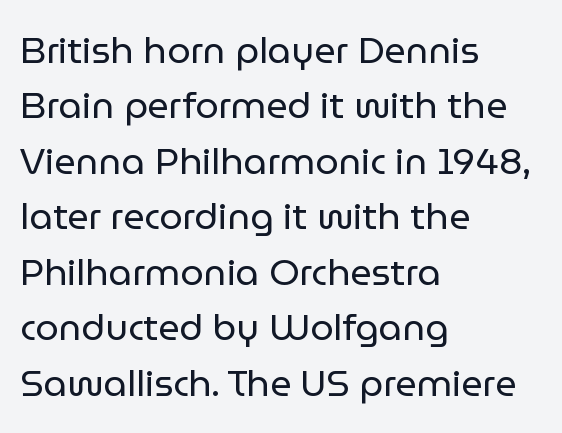
The image shows 37 px regular-weight sans-serif type, upright; set left-aligned, normal line spacing (1.5x), normal letter spacing, not underlined; low stroke contrast and a medium x-height.
